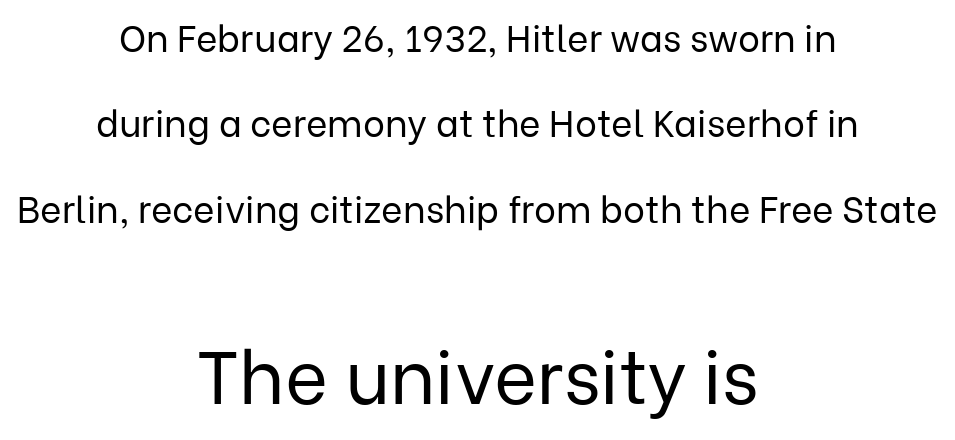
Q: Is the text bold? A: No.
Q: Is the text italic (slanted)? A: No, it is upright.
Q: Is the typeface a serif or a sans-serif typeface? A: Sans-serif.
Q: Is the text underlined? A: No.
Q: How is the paragraph aligned? A: Centered.
Q: Is the spacing between letters normal or unusually wide? A: Normal.
Q: Is the spacing between lines tight, normal or loose? A: Loose.
Q: Which block of text is set in a larger size, the first (top) or the second (bottom)? A: The second (bottom) one.
Q: Width (condensed, normal, or wide)? A: Normal.
Q: Stroke contrast? A: Low.
Q: x-height? A: Medium.
Q: Monospaced? A: No.
